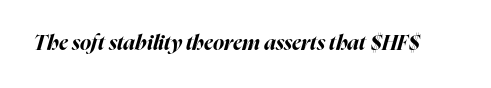
{"italic": "yes", "lean": "right", "slant_degrees": 16, "bold": "yes", "underline": "no", "letter_spacing": "normal", "letter_spacing_em": 0.0, "glyph_px": 21}
